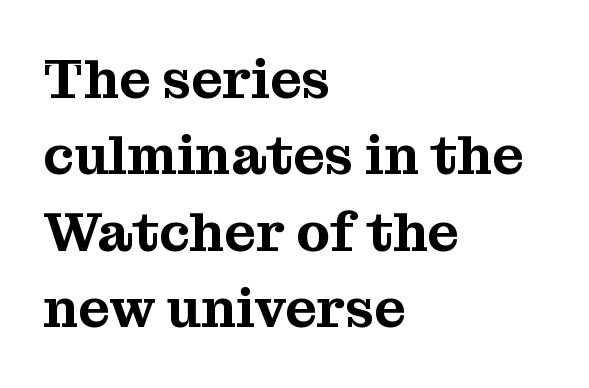
The image shows 55 px serif type, upright; set left-aligned, normal line spacing (1.39x), normal letter spacing, not underlined; medium stroke contrast and a medium x-height.
